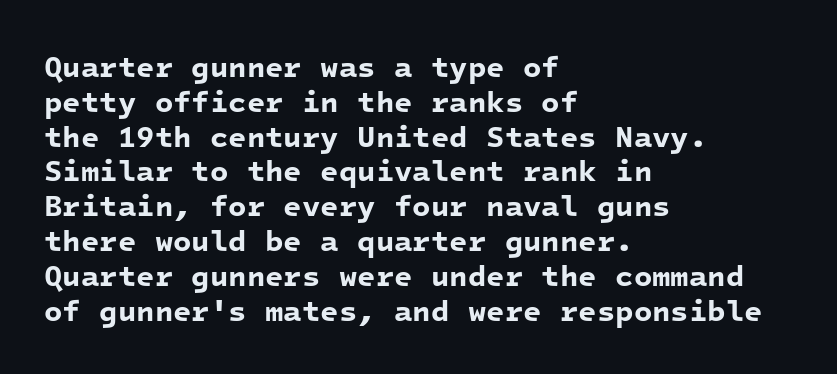
A full-strength bold gives these letters their thick strokes. Fixed-width glyphs throughout — classic coding-font behaviour. The setting favours the left margin, as ordinary paragraphs usually do. The gaps between neighbouring characters are ordinary and unremarkable. I'd call this a sans setting — the letters go barefoot.
